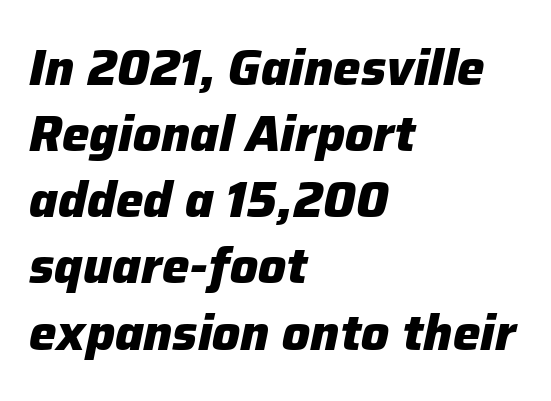
{"italic": "yes", "lean": "right", "slant_degrees": 12, "bold": "yes", "weight": "heavy", "width": "normal", "stroke_contrast": "low", "x_height": "medium", "monospaced": "no", "underline": "no", "align": "left", "line_spacing": "normal", "line_spacing_ratio": 1.35, "letter_spacing": "normal", "letter_spacing_em": 0.0, "glyph_px": 49}
